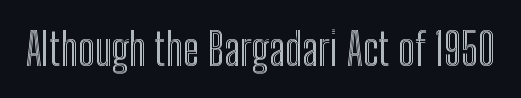
Does the lettering tilt? It doesn't — this is upright. Tracking here is standard; glyphs follow each other at the usual distance. Character widths vary here, with narrow letters taking less room than wide ones. Bare-footed words on every line.
